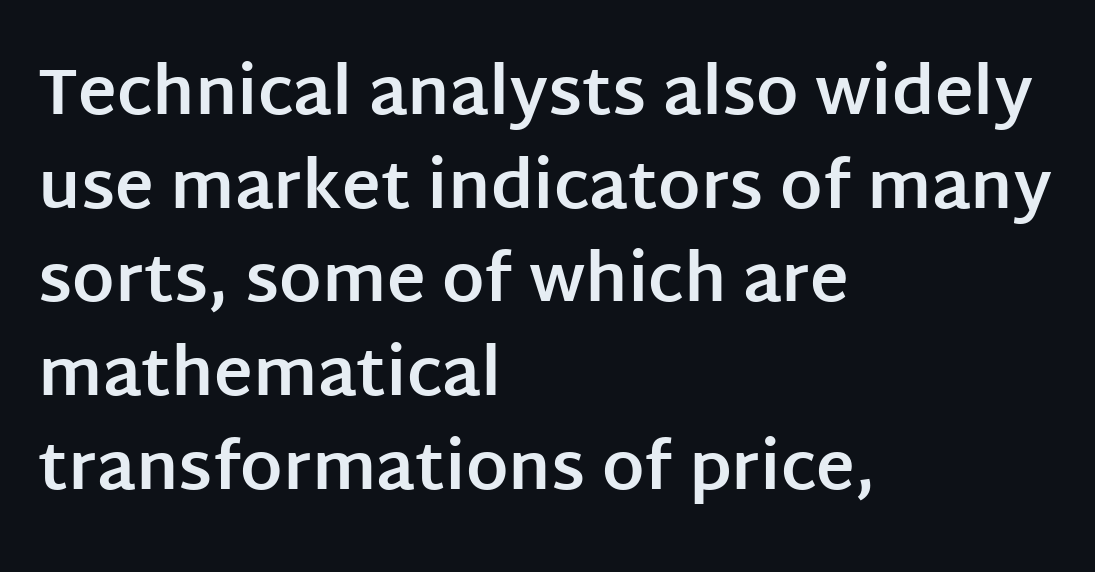
{"serif": "no", "italic": "no", "bold": "yes", "weight": "bold", "width": "normal", "stroke_contrast": "low", "x_height": "large", "monospaced": "no", "underline": "no", "align": "left", "line_spacing": "normal", "line_spacing_ratio": 1.42, "letter_spacing": "normal", "letter_spacing_em": 0.0, "glyph_px": 66}
